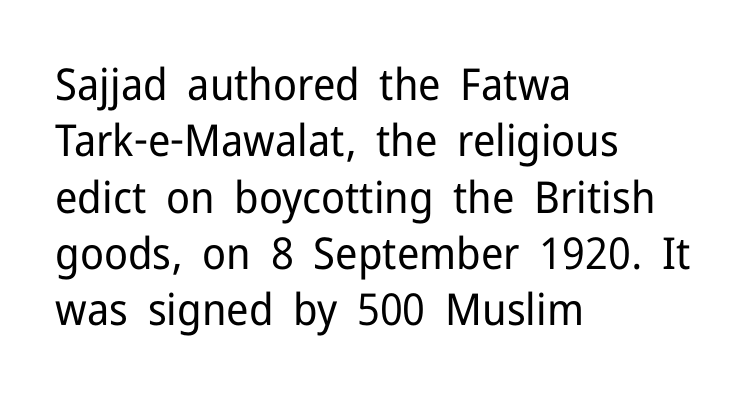
Q: Is the text bold? A: No.
Q: Is the text italic (slanted)? A: No, it is upright.
Q: Is the typeface a serif or a sans-serif typeface? A: Sans-serif.
Q: Is the text underlined? A: No.
Q: How is the paragraph aligned? A: Left-aligned.
Q: Is the spacing between letters normal or unusually wide? A: Normal.
Q: Is the spacing between lines tight, normal or loose? A: Normal.
Q: Width (condensed, normal, or wide)? A: Normal.
Q: Stroke contrast? A: Low.
Q: x-height? A: Medium.
Q: Monospaced? A: No.
